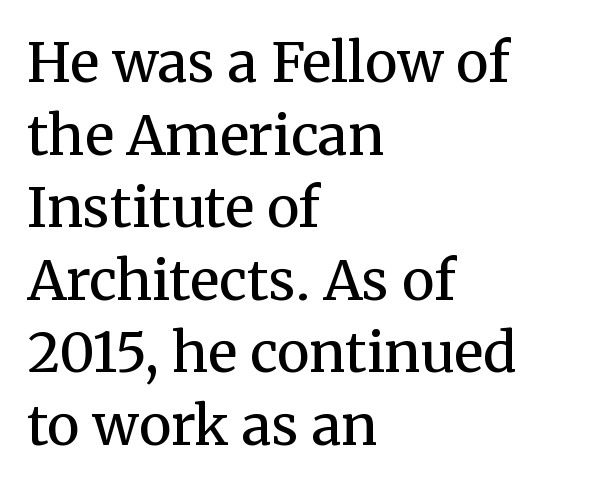
The image shows 55 px regular-weight serif type, upright; set left-aligned, normal line spacing (1.32x), normal letter spacing, not underlined; medium stroke contrast and a medium x-height.
